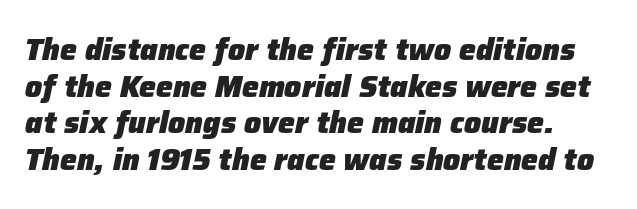
{"italic": "yes", "lean": "right", "slant_degrees": 12, "bold": "yes", "weight": "heavy", "width": "normal", "stroke_contrast": "low", "x_height": "medium", "monospaced": "no", "underline": "no", "line_spacing_ratio": 1.22, "letter_spacing": "normal", "letter_spacing_em": 0.0, "glyph_px": 30}
